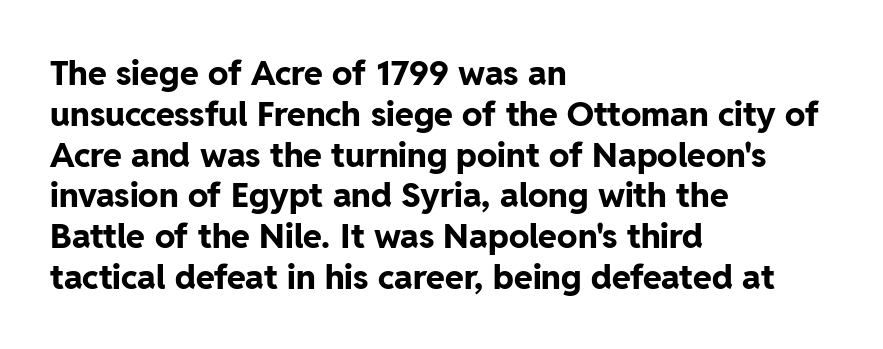
Q: Is the text bold? A: Yes.
Q: Is the text italic (slanted)? A: No, it is upright.
Q: Is the typeface a serif or a sans-serif typeface? A: Sans-serif.
Q: Is the text underlined? A: No.
Q: How is the paragraph aligned? A: Left-aligned.
Q: Is the spacing between letters normal or unusually wide? A: Normal.
Q: Width (condensed, normal, or wide)? A: Normal.
Q: Stroke contrast? A: Low.
Q: x-height? A: Medium.
Q: Monospaced? A: No.
